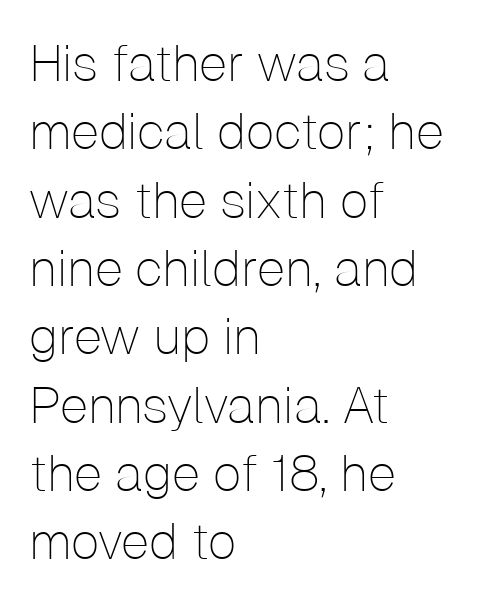
Visually the block forms a straight wall on the left and a jagged coastline on the right. The font sits on the lighter half of the weight spectrum, regular included. Evenly set lines give the paragraph a standard silhouette. This sample uses a sans-serif face. These lines keep a tight, regular rhythm from letter to letter.
